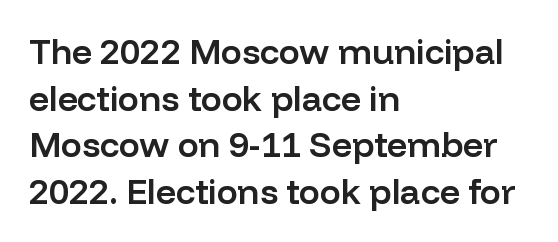
Q: Is the text bold? A: Semi-bold.
Q: Is the text italic (slanted)? A: No, it is upright.
Q: Is the typeface a serif or a sans-serif typeface? A: Sans-serif.
Q: Is the text underlined? A: No.
Q: How is the paragraph aligned? A: Left-aligned.
Q: Is the spacing between letters normal or unusually wide? A: Normal.
Q: Is the spacing between lines tight, normal or loose? A: Normal.
Q: Width (condensed, normal, or wide)? A: Normal.
Q: Stroke contrast? A: Low.
Q: x-height? A: Medium.
Q: Monospaced? A: No.
